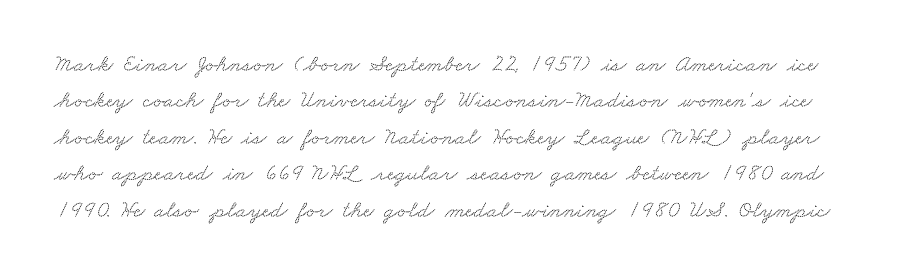
Q: Is the text underlined? A: No.
Q: Is the spacing between letters normal or unusually wide? A: Normal.
Q: Is the spacing between lines tight, normal or loose? A: Normal.
